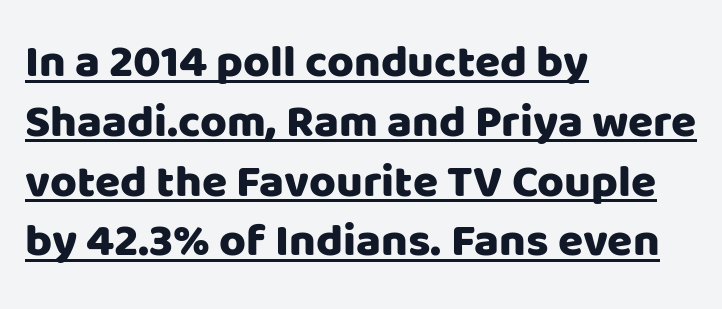
The image shows 46 px sans-serif type, upright; set left-aligned, normal line spacing (1.3x), normal letter spacing, underlined; low stroke contrast and a large x-height.
